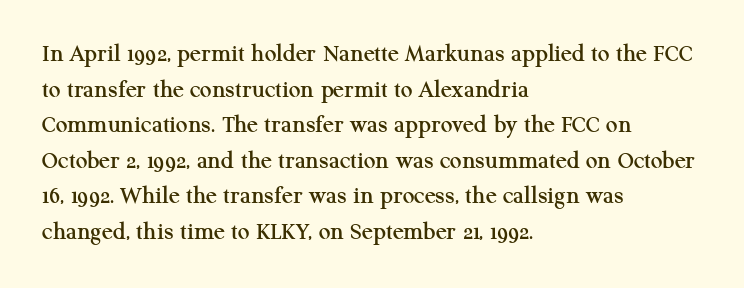
The image shows 26 px text type, upright; set left-aligned, normal line spacing (1.37x), normal letter spacing, not underlined.
